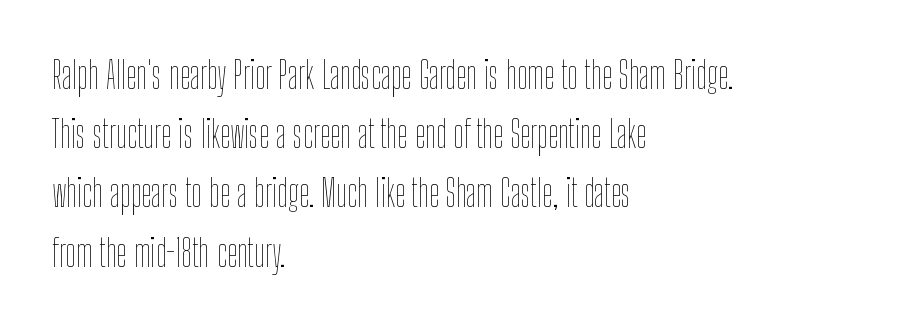
Plain, unruled lines of type. The letters look calm and open, with moderate or lighter stems. Short note: letters normally spaced. The type sits square on the baseline with zero lean. Spacing verdict: proportional, widths tailored to each character.
